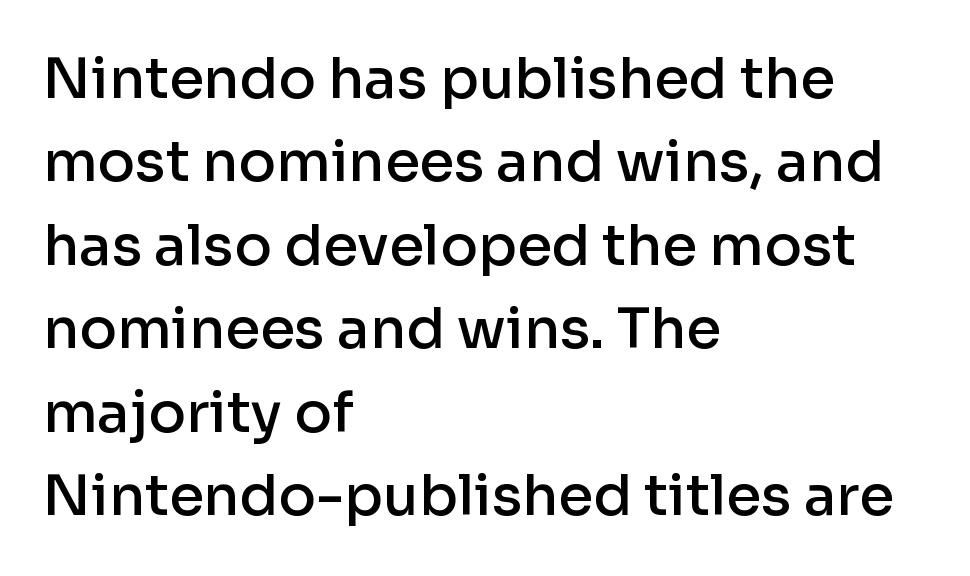
The image shows 56 px semibold sans-serif type, upright; set left-aligned, normal line spacing (1.49x), normal letter spacing, not underlined; low stroke contrast and a medium x-height.
